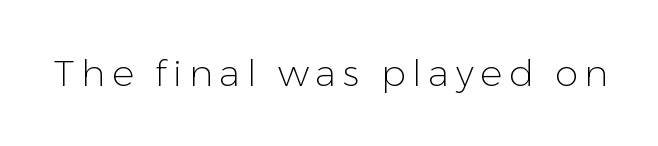
Q: Is the text bold? A: No.
Q: Is the text italic (slanted)? A: No, it is upright.
Q: Is the typeface a serif or a sans-serif typeface? A: Sans-serif.
Q: Is the text underlined? A: No.
Q: Width (condensed, normal, or wide)? A: Normal.
Q: Stroke contrast? A: Low.
Q: x-height? A: Medium.
Q: Monospaced? A: No.
